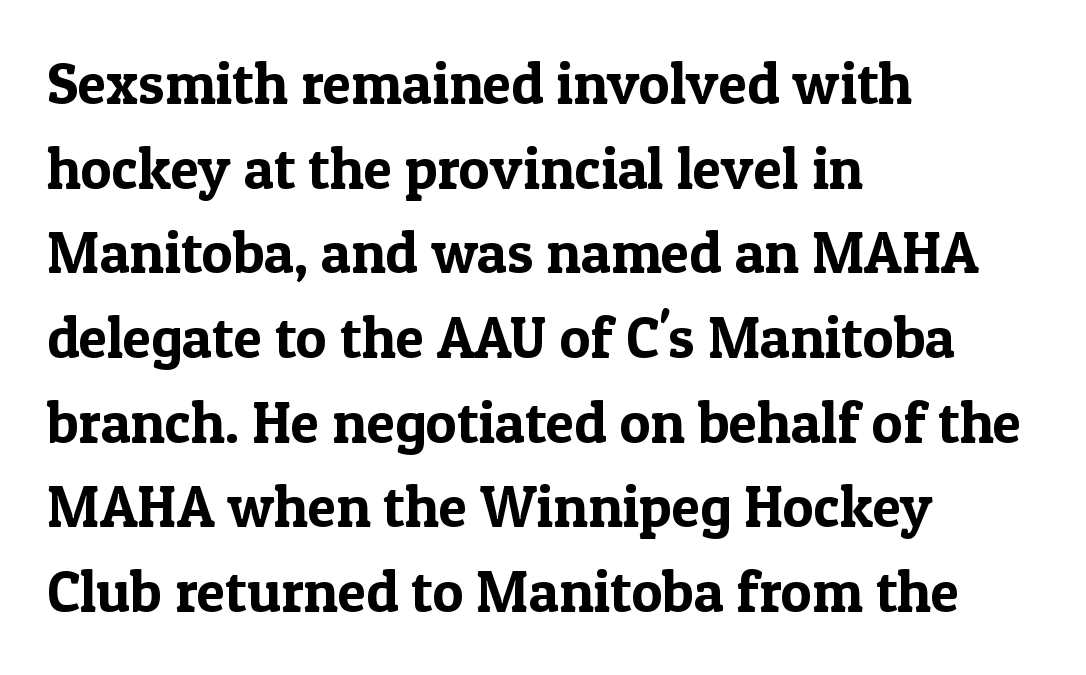
The image shows 58 px serif type, upright; set left-aligned, normal line spacing (1.46x), normal letter spacing, not underlined; a medium x-height.
